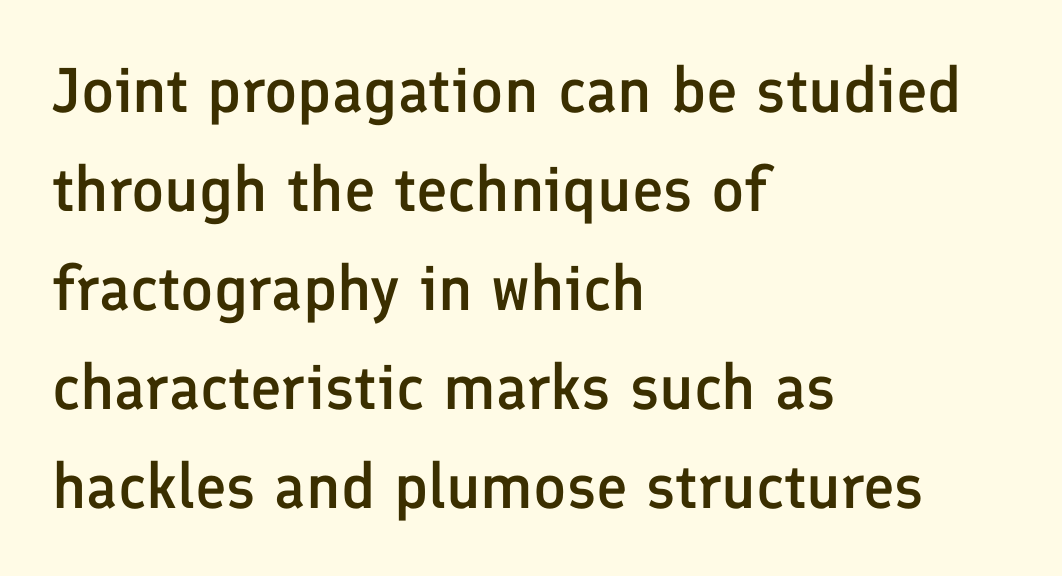
{"serif": "no", "italic": "no", "bold": "semi", "weight": "semibold", "width": "normal", "stroke_contrast": "low", "x_height": "medium", "monospaced": "no", "underline": "no", "align": "left", "line_spacing": "normal", "line_spacing_ratio": 1.57, "letter_spacing": "normal", "letter_spacing_em": 0.0, "glyph_px": 63}
